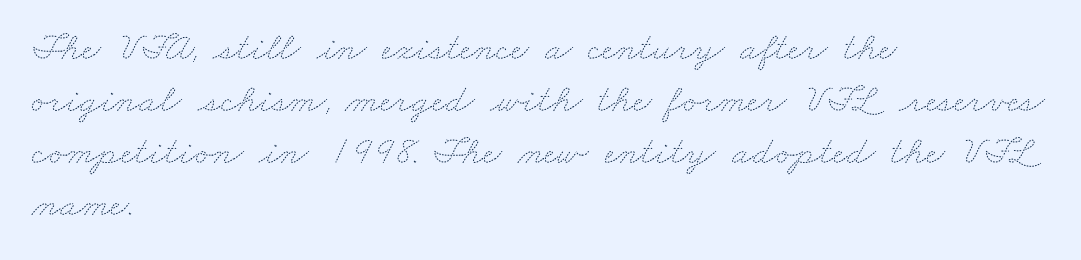
{"bold": "no", "weight": "thin", "width": "wide", "stroke_contrast": "medium", "x_height": "small", "monospaced": "no", "underline": "no", "align": "left", "line_spacing": "normal", "line_spacing_ratio": 1.3, "letter_spacing": "normal", "letter_spacing_em": 0.0, "glyph_px": 40}
